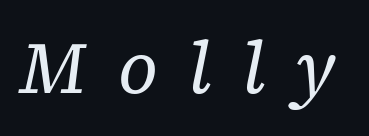
Q: Is the text bold? A: No.
Q: Is the text italic (slanted)? A: Yes, it leans right by about 12 degrees.
Q: Is the typeface a serif or a sans-serif typeface? A: Serif.
Q: Is the text underlined? A: No.
Q: Is the spacing between letters normal or unusually wide? A: Unusually wide.
Q: Width (condensed, normal, or wide)? A: Normal.
Q: Stroke contrast? A: Low.
Q: x-height? A: Medium.
Q: Monospaced? A: No.
